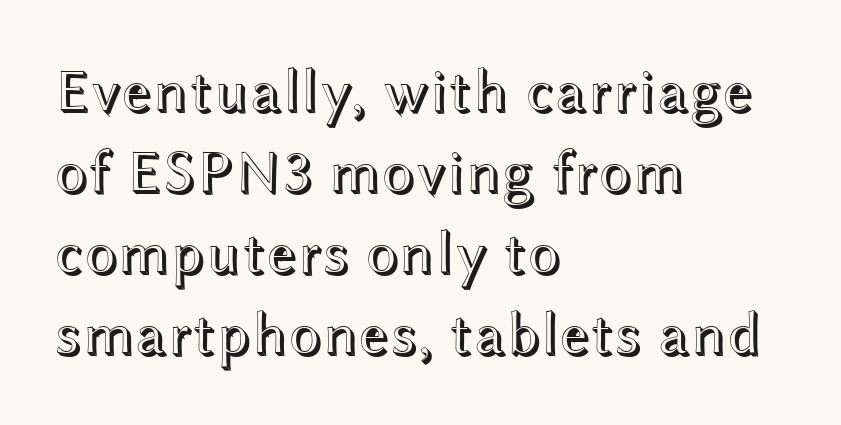
The image shows 61 px wide type, upright; set left-aligned, normal line spacing (1.33x), normal letter spacing, not underlined; a medium x-height.
